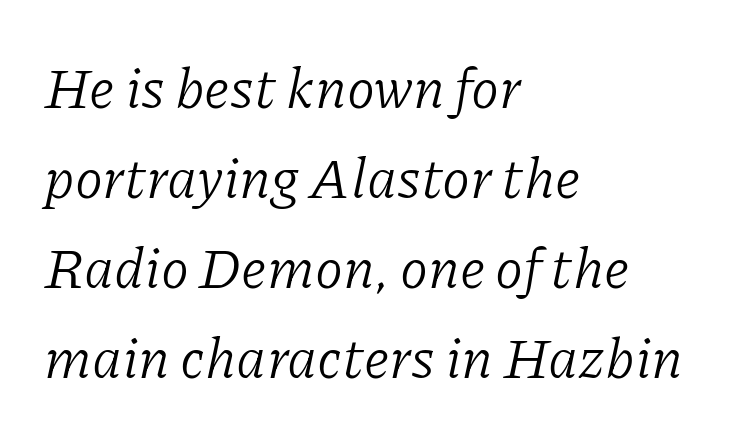
Q: Is the text bold? A: No.
Q: Is the text italic (slanted)? A: Yes, it leans right by about 11 degrees.
Q: Is the typeface a serif or a sans-serif typeface? A: Serif.
Q: Is the text underlined? A: No.
Q: How is the paragraph aligned? A: Left-aligned.
Q: Is the spacing between letters normal or unusually wide? A: Normal.
Q: Is the spacing between lines tight, normal or loose? A: Normal.
Q: Width (condensed, normal, or wide)? A: Normal.
Q: Stroke contrast? A: Low.
Q: x-height? A: Medium.
Q: Monospaced? A: No.
